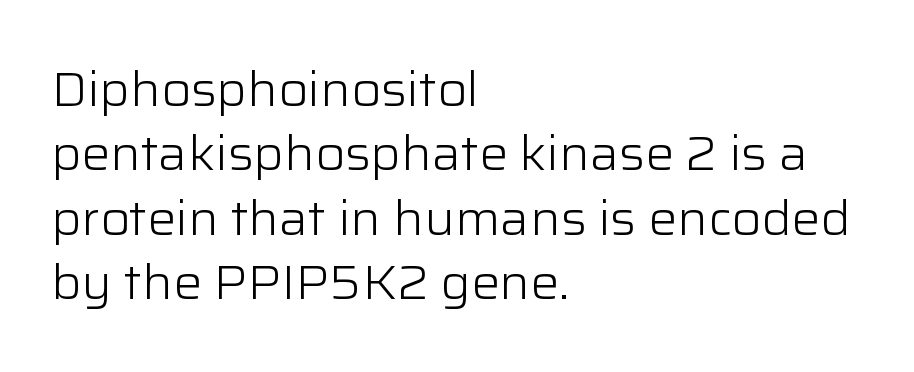
The image shows 48 px light sans-serif type, upright; set left-aligned, normal line spacing (1.34x), normal letter spacing, not underlined; low stroke contrast and a medium x-height.
